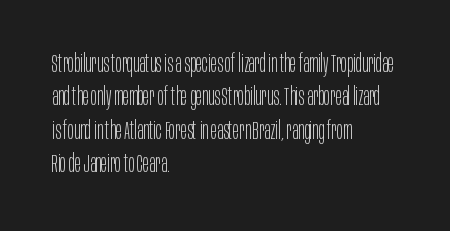
Notice how the stems are strictly vertical — no italics here. Clear beneath every line of the passage. Compared with typical paragraphs, the rows here are spaced about the same. The letters look calm and open, with moderate or lighter stems. Spacing between characters is what you'd get straight out of the box.
